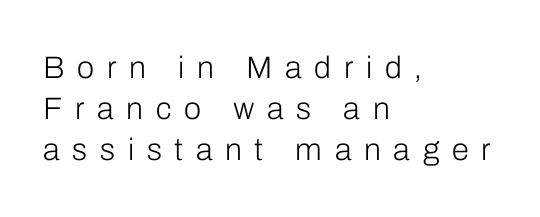
Q: Is the text bold? A: No.
Q: Is the text italic (slanted)? A: No, it is upright.
Q: Is the typeface a serif or a sans-serif typeface? A: Sans-serif.
Q: Is the text underlined? A: No.
Q: How is the paragraph aligned? A: Left-aligned.
Q: Is the spacing between letters normal or unusually wide? A: Unusually wide.
Q: Is the spacing between lines tight, normal or loose? A: Normal.
Q: Width (condensed, normal, or wide)? A: Normal.
Q: Stroke contrast? A: Low.
Q: x-height? A: Medium.
Q: Monospaced? A: No.
